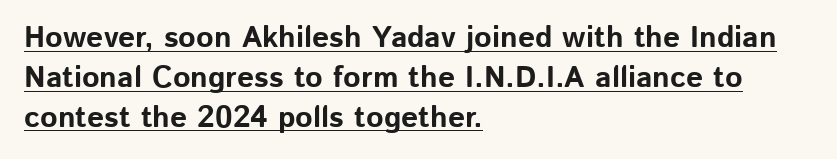
All the whitespace from short lines collects on the right. Underline: present. A full-strength bold gives these letters their thick strokes. Is this a fixed-width face? No — the glyphs have proportional, varying widths.
